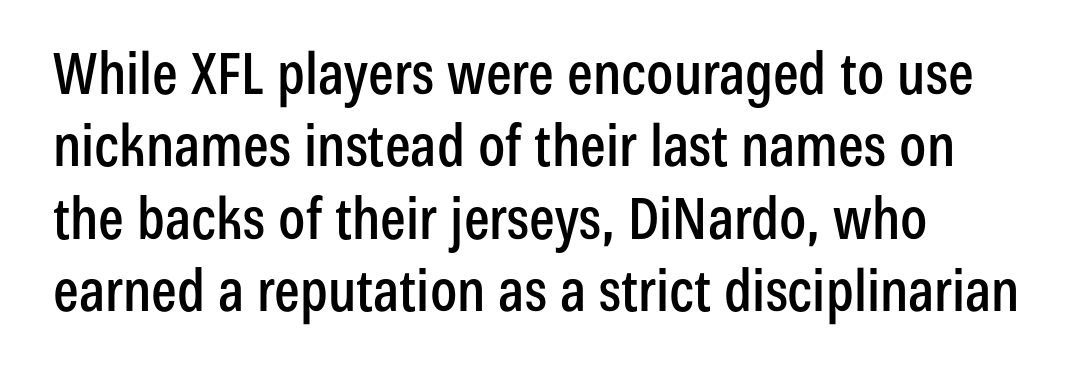
Q: Is the text italic (slanted)? A: No, it is upright.
Q: Is the typeface a serif or a sans-serif typeface? A: Sans-serif.
Q: Is the text underlined? A: No.
Q: How is the paragraph aligned? A: Left-aligned.
Q: Is the spacing between letters normal or unusually wide? A: Normal.
Q: Is the spacing between lines tight, normal or loose? A: Normal.
Q: Width (condensed, normal, or wide)? A: Condensed.
Q: Stroke contrast? A: Low.
Q: x-height? A: Medium.
Q: Monospaced? A: No.
